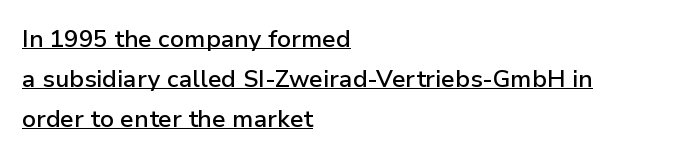
Which margin do the lines hug? The left one — the right edge is uneven. Has an underline been added? It has. The rows are spaced the way most documents space them. Every character sits straight up, as roman type does.
